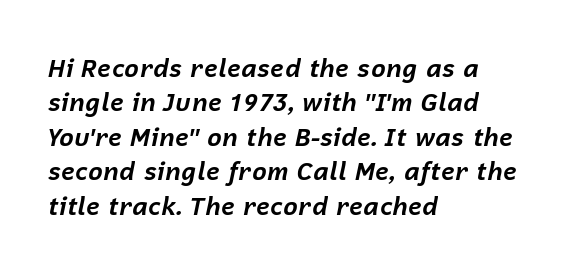
Q: Is the text bold? A: Yes.
Q: Is the text italic (slanted)? A: Yes, it leans right by about 12 degrees.
Q: Is the text underlined? A: No.
Q: How is the paragraph aligned? A: Left-aligned.
Q: Is the spacing between letters normal or unusually wide? A: Normal.
Q: Is the spacing between lines tight, normal or loose? A: Normal.
